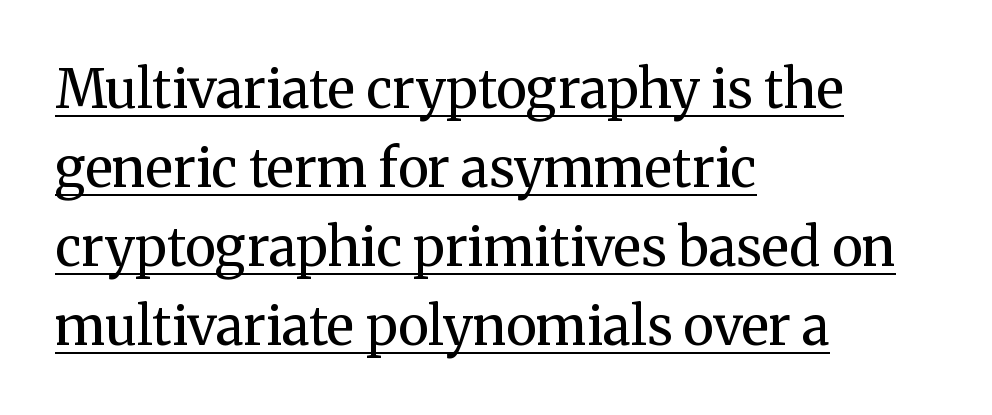
Q: Is the text bold? A: No.
Q: Is the text italic (slanted)? A: No, it is upright.
Q: Is the typeface a serif or a sans-serif typeface? A: Serif.
Q: Is the text underlined? A: Yes.
Q: How is the paragraph aligned? A: Left-aligned.
Q: Is the spacing between letters normal or unusually wide? A: Normal.
Q: Is the spacing between lines tight, normal or loose? A: Normal.
Q: Width (condensed, normal, or wide)? A: Normal.
Q: Stroke contrast? A: Medium.
Q: x-height? A: Medium.
Q: Monospaced? A: No.
